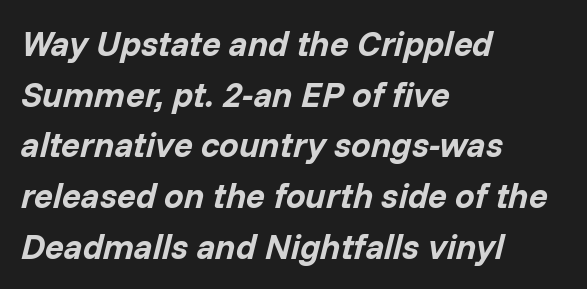
Does extra space separate the letters? No, they use regular spacing. The area under the type is left untouched. The vertical gap from one line to the next is medium. Notice how the passage keeps a crisp vertical edge on the left only. Is this a fixed-width face? No — the glyphs have proportional, varying widths. Typesetter's note: full bold, strokes at maximum text heaviness.
